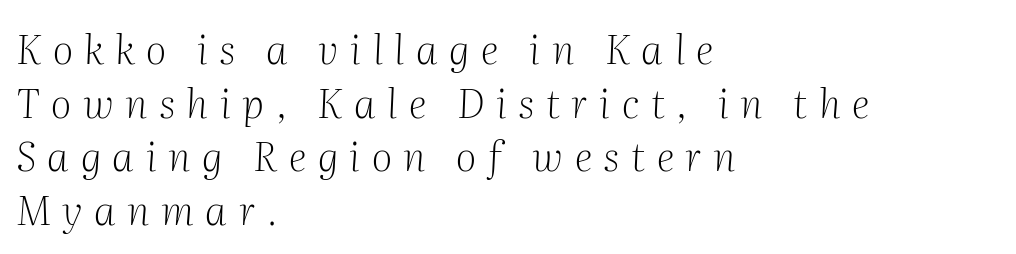
Q: Is the text bold? A: No.
Q: Is the text italic (slanted)? A: Yes, it leans right by about 2 degrees.
Q: Is the typeface a serif or a sans-serif typeface? A: Serif.
Q: Is the text underlined? A: No.
Q: How is the paragraph aligned? A: Left-aligned.
Q: Is the spacing between letters normal or unusually wide? A: Unusually wide.
Q: Is the spacing between lines tight, normal or loose? A: Normal.
Q: Width (condensed, normal, or wide)? A: Normal.
Q: Stroke contrast? A: Medium.
Q: x-height? A: Medium.
Q: Monospaced? A: No.
